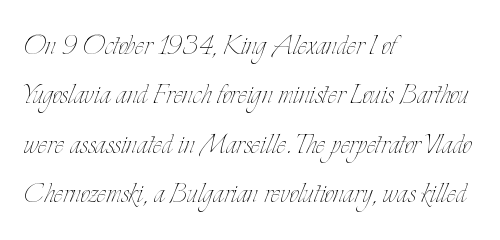
This sample is left-justified, so line endings fall wherever the words run out. Stroke mass is kept to a normal reading level or below. This rendering features lettering with no underline.
